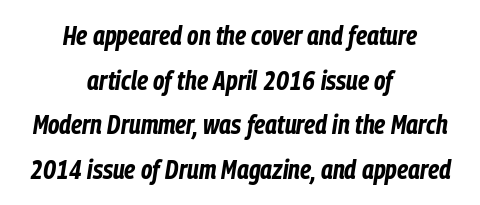
The tracking reads as untouched default to a designer's eye. It's the slanting kind of type. Centered paragraph, ragged on both sides. Strong, thick strokes mark this as bold type.
